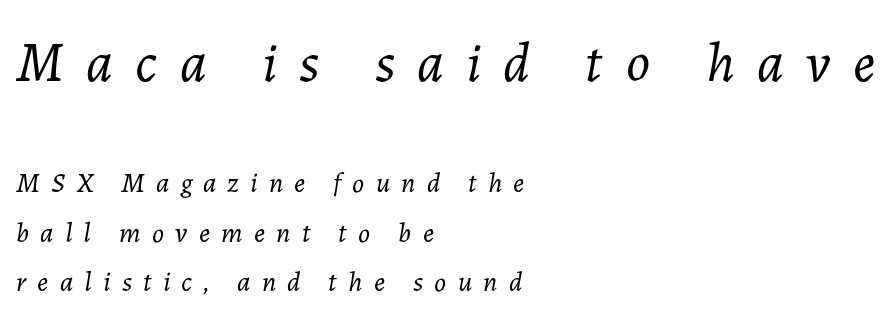
{"italic": "yes", "lean": "right", "slant_degrees": 7, "bold": "no", "weight": "light", "width": "normal", "stroke_contrast": "low", "x_height": "medium", "monospaced": "no", "underline": "no", "align": "left", "line_spacing_ratio": 1.76, "letter_spacing": "wide", "letter_spacing_em": 0.4, "larger_block": "first", "size_ratio": 2.0, "glyph_px": 56}
